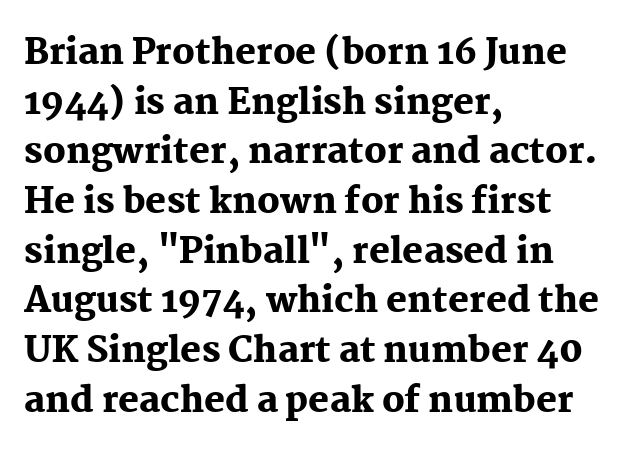
Q: Is the text bold? A: Yes.
Q: Is the text italic (slanted)? A: No, it is upright.
Q: Is the typeface a serif or a sans-serif typeface? A: Serif.
Q: Is the text underlined? A: No.
Q: How is the paragraph aligned? A: Left-aligned.
Q: Is the spacing between letters normal or unusually wide? A: Normal.
Q: Is the spacing between lines tight, normal or loose? A: Normal.
Q: Width (condensed, normal, or wide)? A: Normal.
Q: Stroke contrast? A: Medium.
Q: x-height? A: Medium.
Q: Monospaced? A: No.
